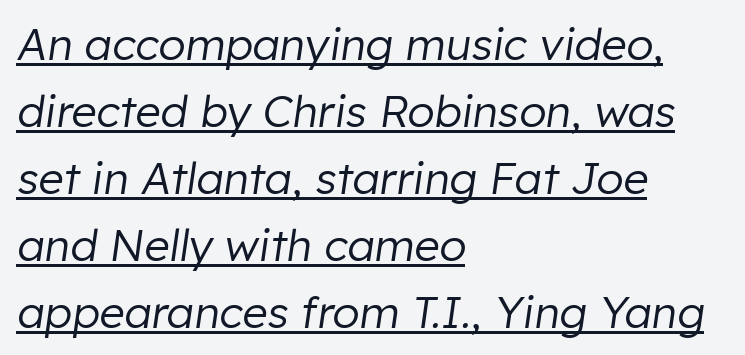
Think of a printed novel: that variable character pitch is what you see here. The lines are quadded left. Normally led — the rows are evenly, conventionally spaced. Weight class: somewhere from thin through regular. There is no visible air inserted between adjacent glyphs.
